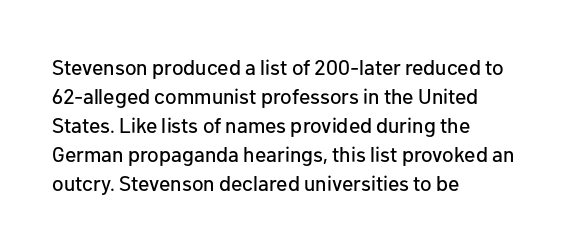
Does the leading feel generous? No, just average. Nobody touched the tracking dial on this one. This is the regular roman posture of the typeface. Visually the block forms a straight wall on the left and a jagged coastline on the right.
